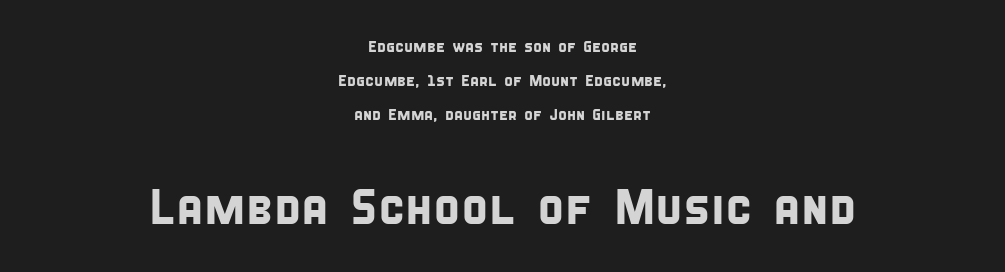
Q: Is the typeface a serif or a sans-serif typeface? A: Sans-serif.
Q: Is the text underlined? A: No.
Q: How is the paragraph aligned? A: Centered.
Q: Is the spacing between letters normal or unusually wide? A: Normal.
Q: Is the spacing between lines tight, normal or loose? A: Loose.
Q: Which block of text is set in a larger size, the first (top) or the second (bottom)? A: The second (bottom) one.
Q: Width (condensed, normal, or wide)? A: Condensed.
Q: Stroke contrast? A: Low.
Q: x-height? A: Large.
Q: Monospaced? A: No.
